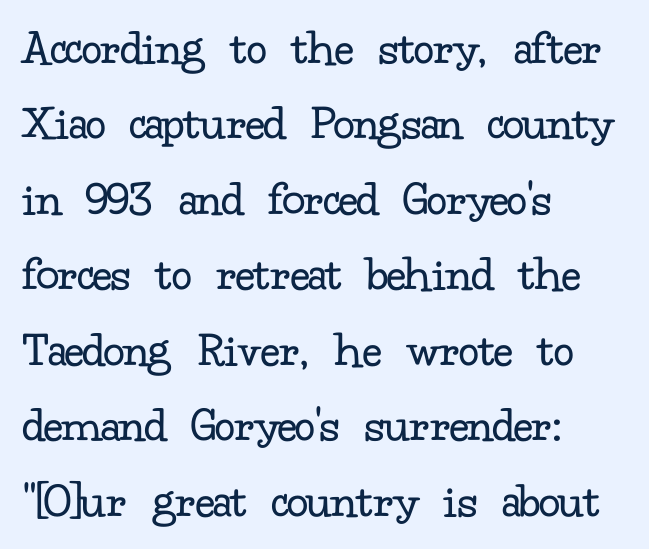
{"serif": "yes", "italic": "no", "bold": "no", "weight": "regular", "width": "normal", "stroke_contrast": "low", "x_height": "small", "monospaced": "no", "underline": "no", "align": "left", "line_spacing": "normal", "line_spacing_ratio": 1.48, "letter_spacing": "normal", "letter_spacing_em": 0.0, "glyph_px": 51}
